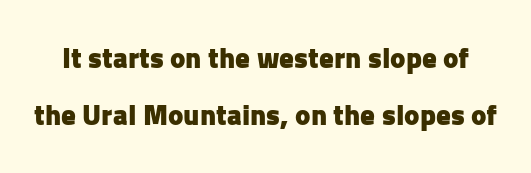
{"serif": "no", "italic": "no", "bold": "yes", "weight": "heavy", "width": "normal", "stroke_contrast": "low", "x_height": "medium", "monospaced": "no", "underline": "no", "line_spacing": "loose", "line_spacing_ratio": 1.97, "letter_spacing": "normal", "letter_spacing_em": 0.0, "glyph_px": 29}
